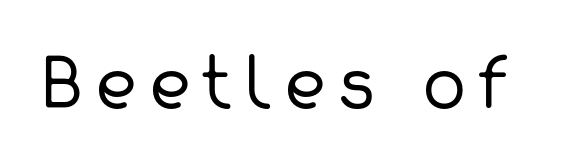
{"serif": "no", "bold": "no", "weight": "regular", "width": "normal", "stroke_contrast": "low", "x_height": "medium", "monospaced": "no", "underline": "no", "glyph_px": 66}
